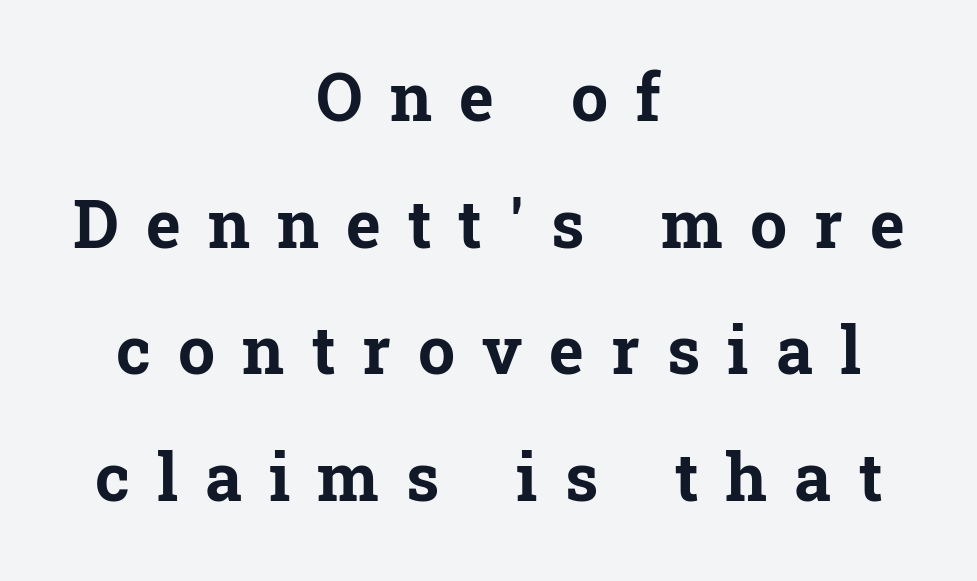
The image shows 66 px bold serif type, upright; set centered, loose line spacing (1.92x), unusually wide letter spacing (+0.41 em), not underlined; low stroke contrast and a medium x-height.
